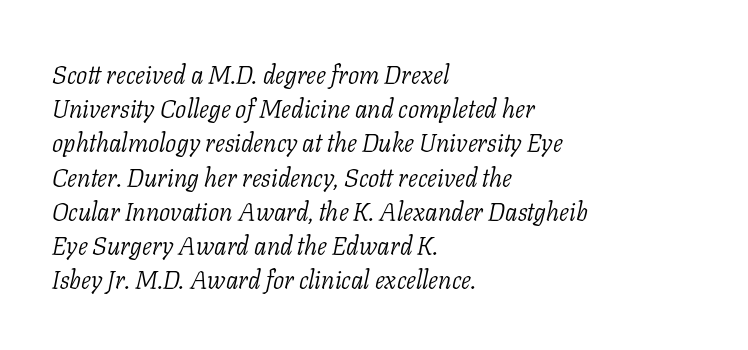
{"italic": "yes", "lean": "right", "slant_degrees": 11, "bold": "no", "underline": "no", "align": "left", "line_spacing": "normal", "line_spacing_ratio": 1.37, "letter_spacing": "normal", "letter_spacing_em": 0.0, "glyph_px": 25}
